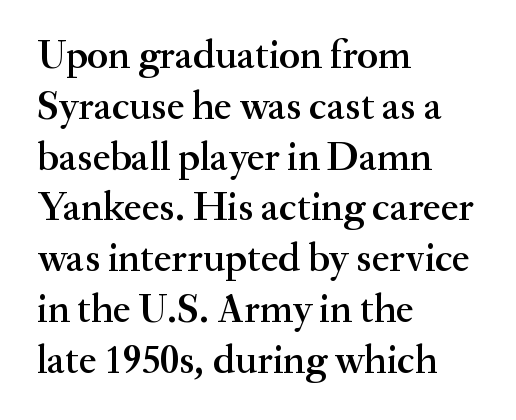
Ordinary non-slanted type is in use. Students, note that the glyphs here touch the page at normal intervals. The ragged edge is on the right, which tells us the setting is flush left. Evenly set lines give the paragraph a standard silhouette. Quick note: underline off.
